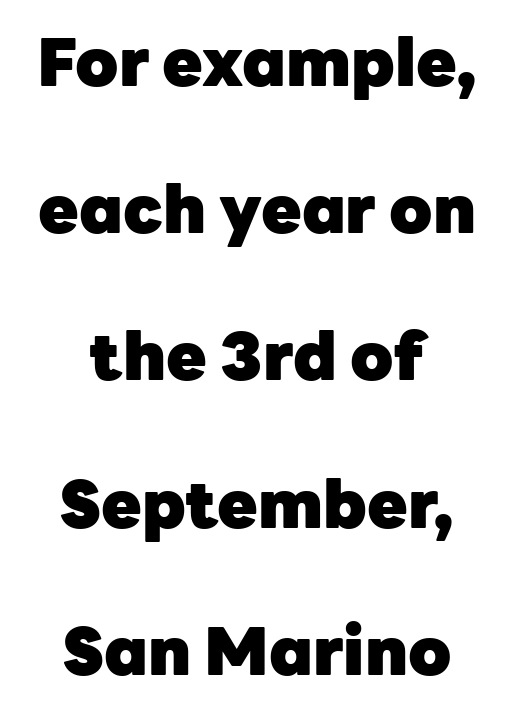
The image shows 66 px heavy sans-serif type, upright; set centered, loose line spacing (2.23x), normal letter spacing, not underlined; low stroke contrast and a medium x-height.
